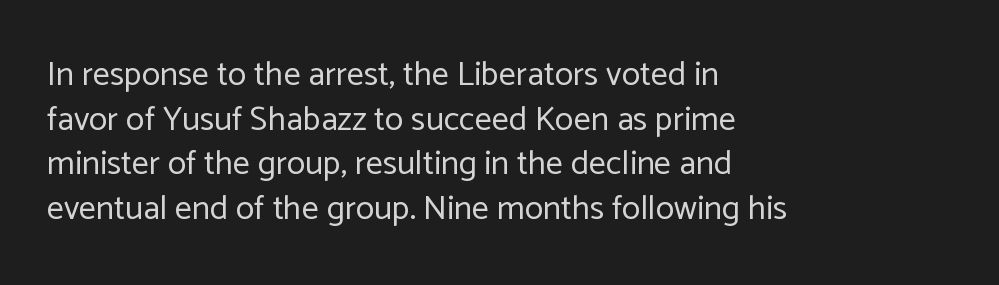
{"serif": "no", "italic": "no", "bold": "no", "weight": "regular", "width": "normal", "stroke_contrast": "low", "x_height": "medium", "monospaced": "no", "underline": "no", "align": "left", "line_spacing": "normal", "line_spacing_ratio": 1.31, "letter_spacing": "normal", "letter_spacing_em": 0.0, "glyph_px": 34}
